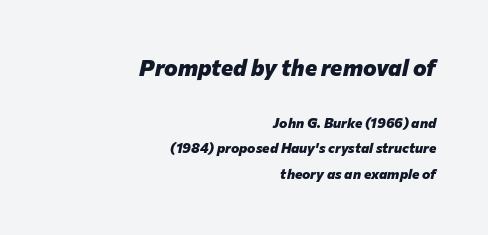
The image shows 23 px bold type, italic (leaning right); set right-aligned, line spacing 1.84x, normal letter spacing, not underlined; the first (top) block is 1.64x larger.
